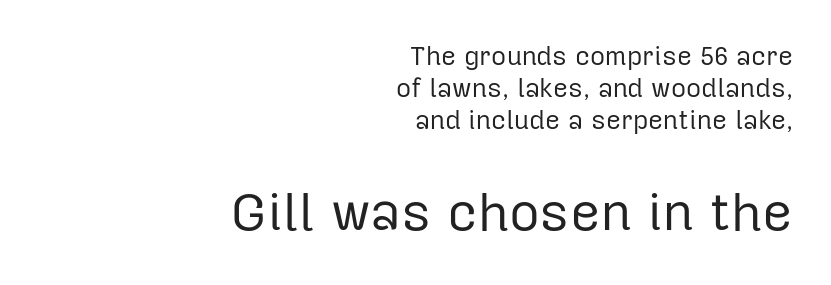
Here the designer chose a conventional face with non-uniform glyph widths. The passage shown is not underscored anywhere. If you squint, the bottom block still reads clearly — it's the larger of the two. Nope, not italic — everything's standing straight.
